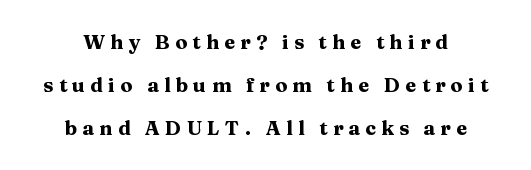
The image shows 20 px bold type, upright; set centered, loose line spacing (2.15x), unusually wide letter spacing (+0.26 em), not underlined.
